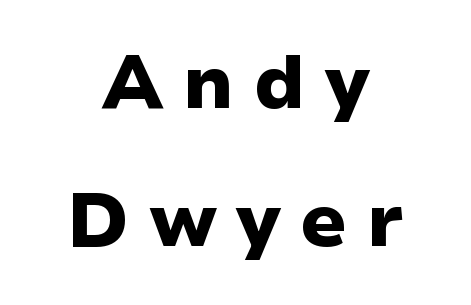
Q: Is the text bold? A: Yes.
Q: Is the text italic (slanted)? A: No, it is upright.
Q: Is the typeface a serif or a sans-serif typeface? A: Sans-serif.
Q: Is the text underlined? A: No.
Q: How is the paragraph aligned? A: Centered.
Q: Is the spacing between letters normal or unusually wide? A: Unusually wide.
Q: Width (condensed, normal, or wide)? A: Normal.
Q: Stroke contrast? A: Low.
Q: x-height? A: Medium.
Q: Monospaced? A: No.
